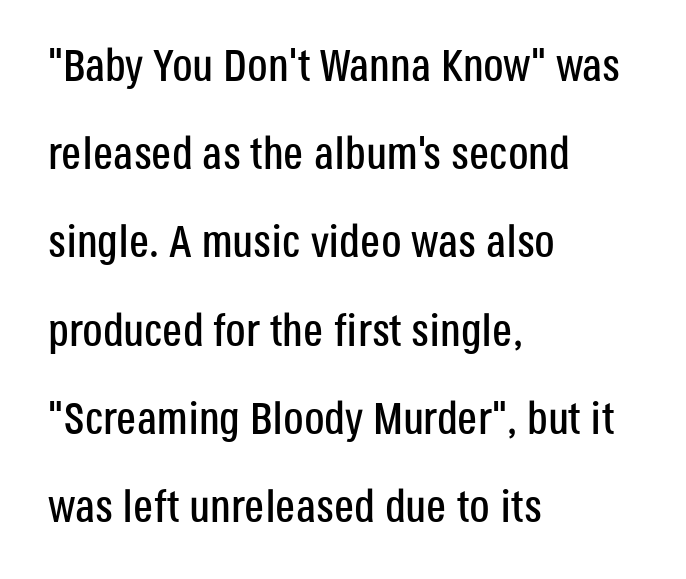
Q: Is the text italic (slanted)? A: No, it is upright.
Q: Is the typeface a serif or a sans-serif typeface? A: Sans-serif.
Q: Is the text underlined? A: No.
Q: How is the paragraph aligned? A: Left-aligned.
Q: Is the spacing between letters normal or unusually wide? A: Normal.
Q: Is the spacing between lines tight, normal or loose? A: Loose.
Q: Width (condensed, normal, or wide)? A: Condensed.
Q: Stroke contrast? A: Low.
Q: x-height? A: Large.
Q: Monospaced? A: No.
